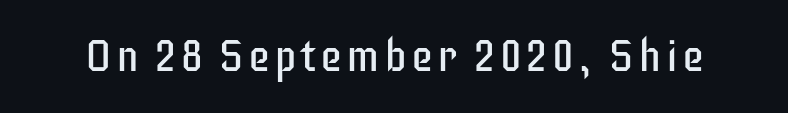
Stroke mass is kept to a normal reading level or below. Observe the absence of serifs on each vertical stroke in this sample. A typesetter would mark this as roman, not italic. Note the varied advance widths — an 'i' is clearly narrower than an 'm'.
